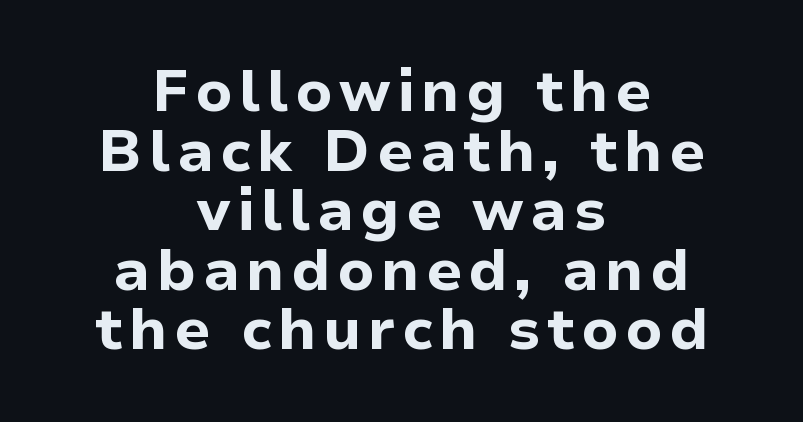
The letters are bold, with thick, heavy strokes. Leading is clearly below the norm, producing a dense column. What kind of face is this? One without serifs — a sans. The passage shown is typed in a proportional face where columns would drift.
